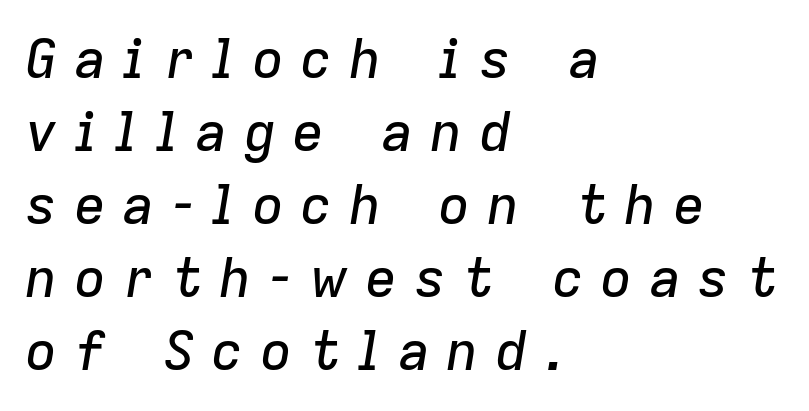
Q: Is the text italic (slanted)? A: Yes, it leans right by about 9 degrees.
Q: Is the text underlined? A: No.
Q: How is the paragraph aligned? A: Left-aligned.
Q: Is the spacing between letters normal or unusually wide? A: Unusually wide.
Q: Is the spacing between lines tight, normal or loose? A: Normal.
Q: Width (condensed, normal, or wide)? A: Normal.
Q: Stroke contrast? A: Low.
Q: x-height? A: Medium.
Q: Monospaced? A: No.
